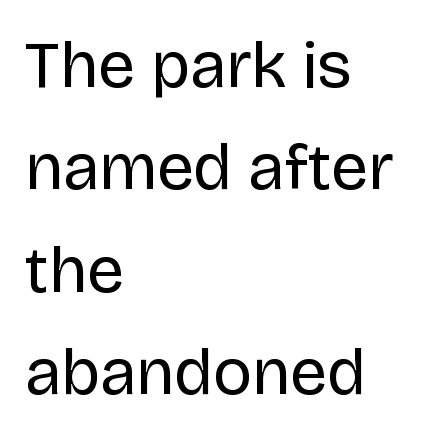
Q: Is the text bold? A: No.
Q: Is the text italic (slanted)? A: No, it is upright.
Q: Is the typeface a serif or a sans-serif typeface? A: Sans-serif.
Q: Is the text underlined? A: No.
Q: How is the paragraph aligned? A: Left-aligned.
Q: Is the spacing between letters normal or unusually wide? A: Normal.
Q: Is the spacing between lines tight, normal or loose? A: Normal.
Q: Width (condensed, normal, or wide)? A: Normal.
Q: Stroke contrast? A: Low.
Q: x-height? A: Large.
Q: Monospaced? A: No.
